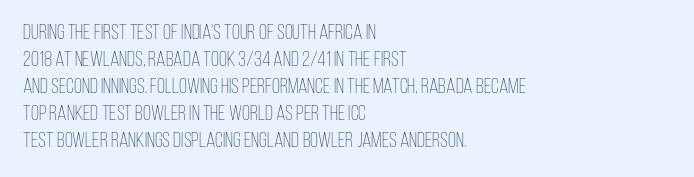
Q: Is the text bold? A: No.
Q: Is the text italic (slanted)? A: No, it is upright.
Q: Is the text underlined? A: No.
Q: How is the paragraph aligned? A: Left-aligned.
Q: Is the spacing between letters normal or unusually wide? A: Normal.
Q: Is the spacing between lines tight, normal or loose? A: Normal.
